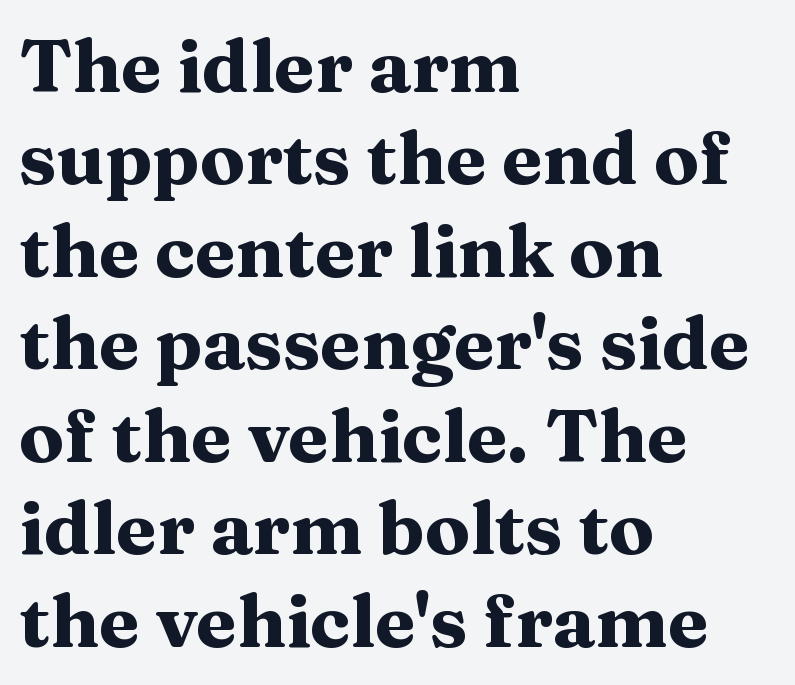
Q: Is the text bold? A: Yes.
Q: Is the text italic (slanted)? A: No, it is upright.
Q: Is the typeface a serif or a sans-serif typeface? A: Serif.
Q: Is the text underlined? A: No.
Q: How is the paragraph aligned? A: Left-aligned.
Q: Is the spacing between letters normal or unusually wide? A: Normal.
Q: Is the spacing between lines tight, normal or loose? A: Normal.
Q: Width (condensed, normal, or wide)? A: Wide.
Q: Stroke contrast? A: Medium.
Q: x-height? A: Medium.
Q: Monospaced? A: No.
